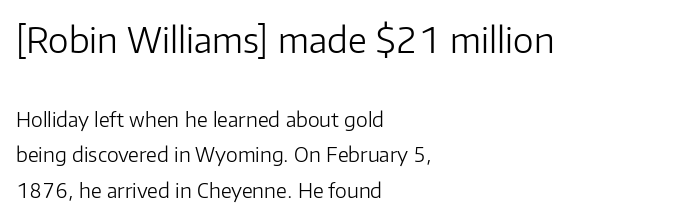
The image shows 35 px light sans-serif type, upright; set left-aligned, line spacing 1.77x, normal letter spacing, not underlined; the first (top) block is 1.75x larger; low stroke contrast and a medium x-height.
